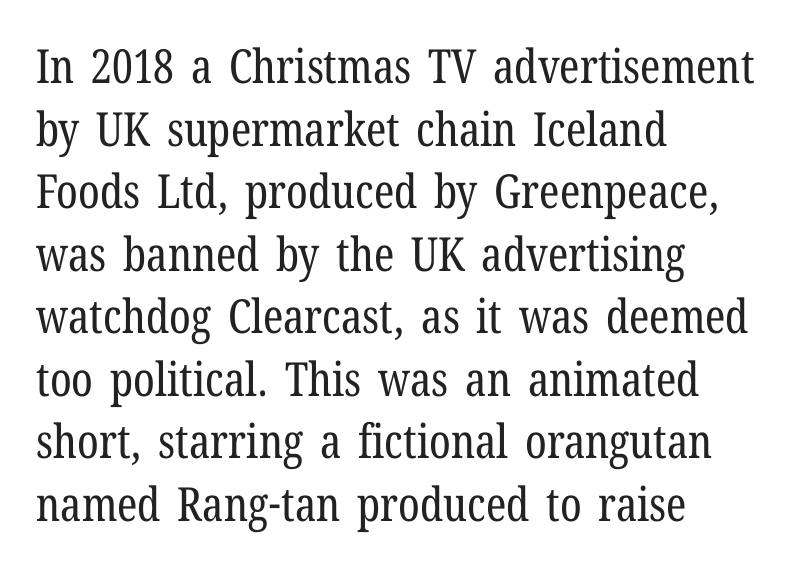
A light-to-regular cut is what we see here. Designer's note — italics off, roman on. Notice how the passage keeps a crisp vertical edge on the left only. You can tell from the footed stems that serif type was used. Proportional: the letters do not fall into vertical columns. These lines keep a tight, regular rhythm from letter to letter.
